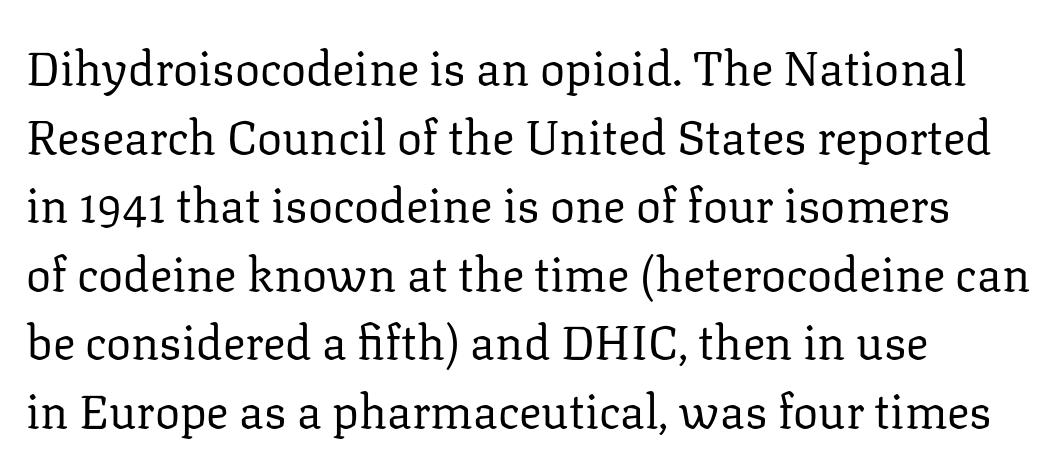
The image shows 47 px regular-weight serif type, upright; set left-aligned, normal line spacing (1.46x), normal letter spacing, not underlined; low stroke contrast and a medium x-height.
